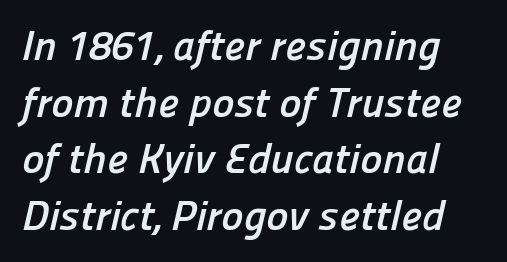
The rendering shows plain stroke endings on the letterforms — a sans-serif design. There is no visible air inserted between adjacent glyphs. Lines of text with bare space underneath. Reading down the block, your eye returns to a fixed left position each line.
